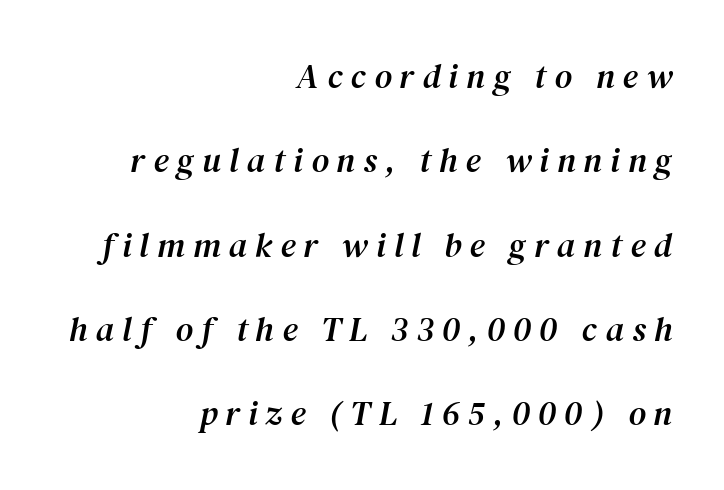
Where is the straight margin? On the right. The strip under each line holds only bare page. The lines are spread far apart with generous leading. A typesetter would label this face a serif.
